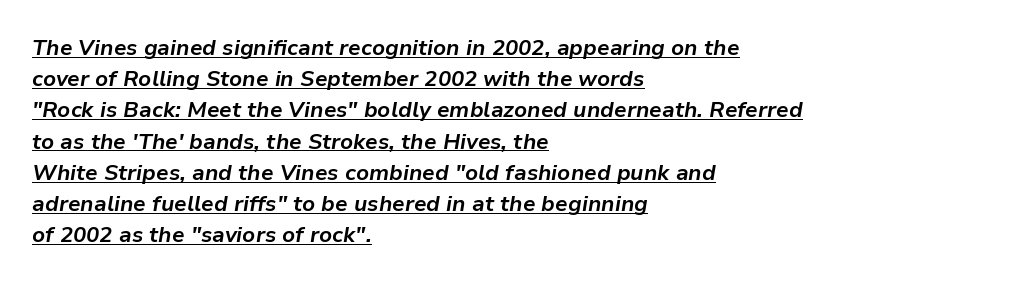
Q: Is the text bold? A: Yes.
Q: Is the text italic (slanted)? A: Yes, it leans right by about 9 degrees.
Q: Is the text underlined? A: Yes.
Q: How is the paragraph aligned? A: Left-aligned.
Q: Is the spacing between letters normal or unusually wide? A: Normal.
Q: Is the spacing between lines tight, normal or loose? A: Normal.
